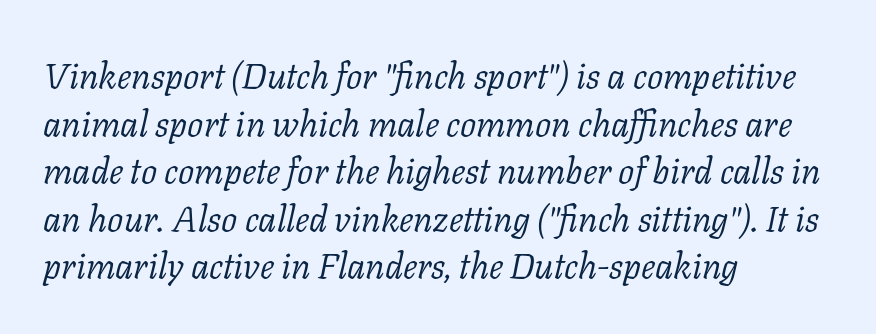
Q: Is the text bold? A: No.
Q: Is the text italic (slanted)? A: Yes, it leans right by about 11 degrees.
Q: Is the typeface a serif or a sans-serif typeface? A: Serif.
Q: Is the text underlined? A: No.
Q: How is the paragraph aligned? A: Left-aligned.
Q: Is the spacing between letters normal or unusually wide? A: Normal.
Q: Is the spacing between lines tight, normal or loose? A: Normal.
Q: Width (condensed, normal, or wide)? A: Normal.
Q: Stroke contrast? A: Low.
Q: x-height? A: Medium.
Q: Monospaced? A: No.
